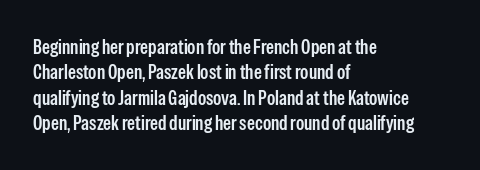
{"italic": "no", "underline": "no", "align": "left", "line_spacing": "normal", "line_spacing_ratio": 1.27, "letter_spacing": "normal", "letter_spacing_em": 0.0, "glyph_px": 20}
